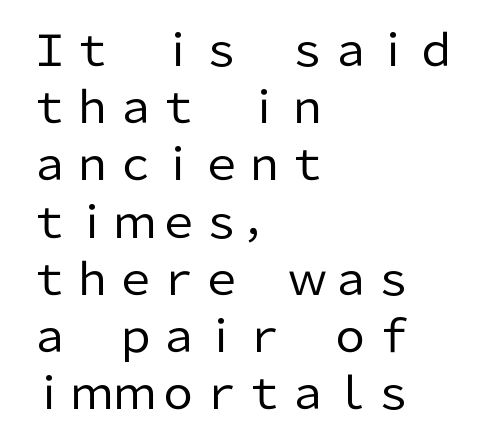
Nothing heavy about these letters — not bold at all. Honestly, there is no underline to notice here at all. Is there any slant? The stems are plumb. Look at the tracking — it's just the regular setting, nothing added. The rag falls on the right side of this text block.
